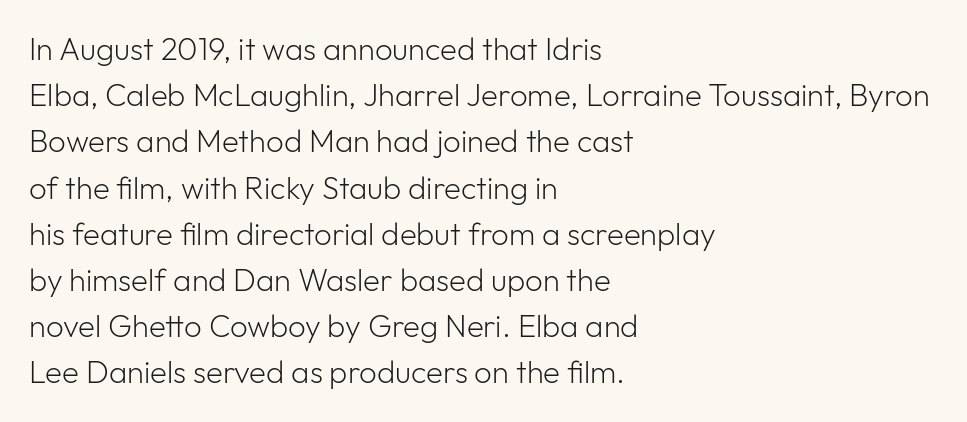
The image shows 31 px light sans-serif type, upright; set left-aligned, normal line spacing (1.49x), normal letter spacing, not underlined; low stroke contrast and a medium x-height.
